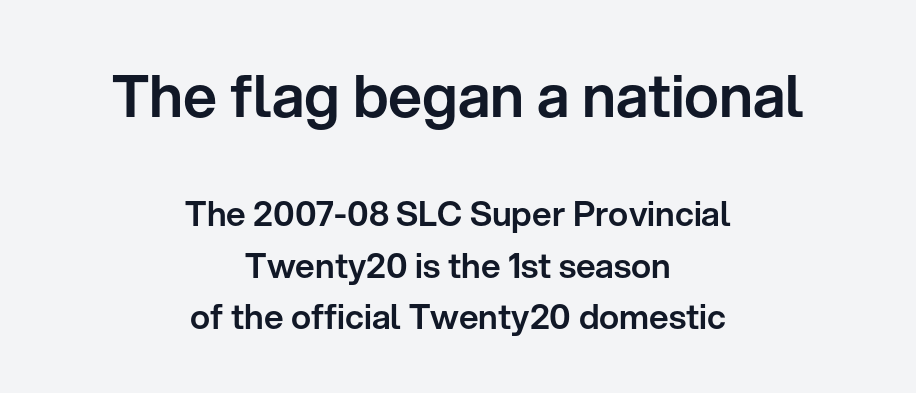
{"serif": "no", "italic": "no", "width": "normal", "stroke_contrast": "low", "x_height": "medium", "monospaced": "no", "underline": "no", "align": "center", "line_spacing": "normal", "line_spacing_ratio": 1.51, "letter_spacing": "normal", "letter_spacing_em": 0.0, "larger_block": "first", "size_ratio": 1.74, "glyph_px": 59}
